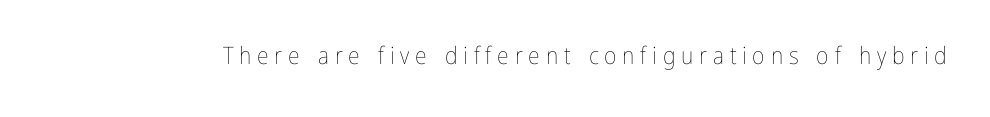
{"italic": "no", "bold": "no", "underline": "no", "letter_spacing": "wide", "letter_spacing_em": 0.24, "glyph_px": 24}
